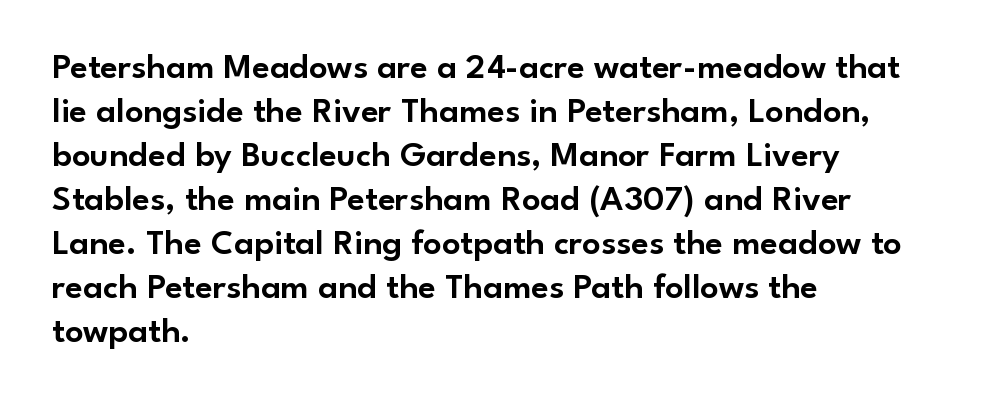
Proportional: the letters do not fall into vertical columns. You can tell from the bare stems that sans-serif type was used. The lines are quadded left. This is the regular roman posture of the typeface. The words here are not underlined.
